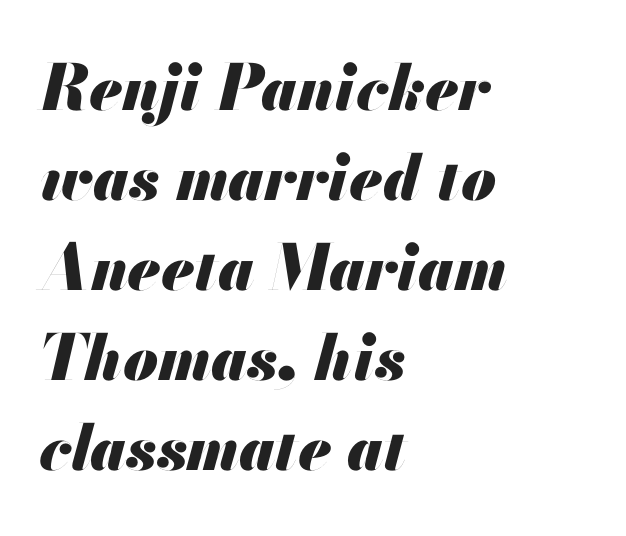
{"italic": "yes", "lean": "right", "slant_degrees": 13, "bold": "yes", "weight": "heavy", "width": "normal", "stroke_contrast": "medium", "x_height": "small", "monospaced": "no", "underline": "no", "align": "left", "line_spacing": "normal", "line_spacing_ratio": 1.43, "letter_spacing": "normal", "letter_spacing_em": 0.0, "glyph_px": 63}
